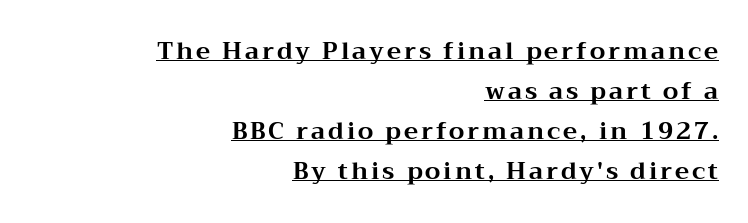
{"italic": "no", "bold": "yes", "underline": "yes", "align": "right", "line_spacing": "normal", "line_spacing_ratio": 1.67, "glyph_px": 24}
